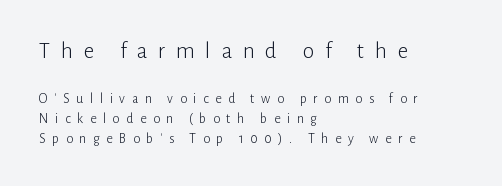
The image shows 23 px text type, upright; set left-aligned, normal line spacing (1.45x), unusually wide letter spacing (+0.47 em), not underlined; the first (top) block is 1.64x larger.
